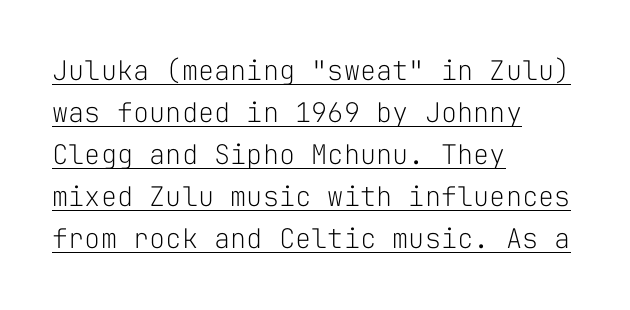
The image shows 27 px text type, upright; set left-aligned, normal line spacing (1.56x), normal letter spacing, underlined.
